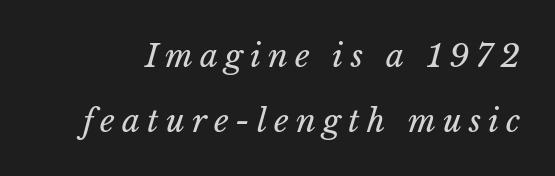
You could only call the tracking loose — the letters float apart. Is the type heavy? It reads as light-to-regular instead. The strip under each line holds only bare page. Looks like regular typesetting: each glyph gets only the width it needs. Leading: increased.
